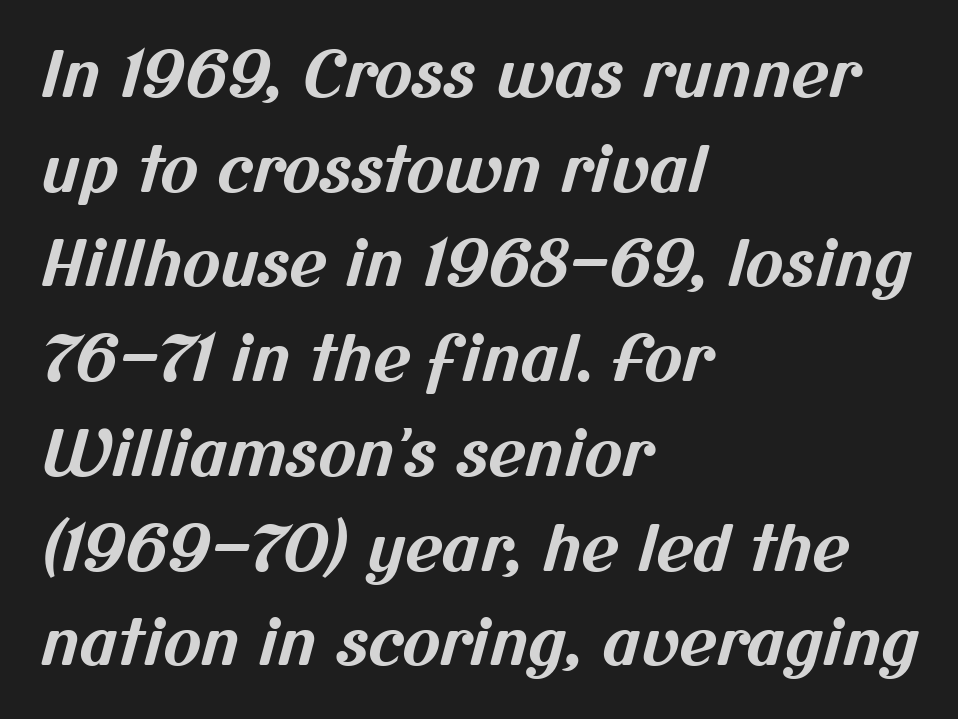
The image shows 64 px bold sans-serif type; set left-aligned, normal line spacing (1.48x), normal letter spacing, not underlined; medium stroke contrast and a medium x-height.
